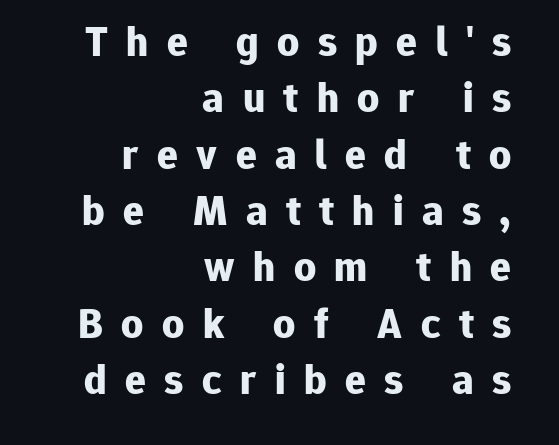
{"serif": "no", "italic": "no", "bold": "yes", "weight": "bold", "width": "normal", "stroke_contrast": "low", "x_height": "medium", "monospaced": "no", "underline": "no", "align": "right", "line_spacing": "normal", "line_spacing_ratio": 1.31, "letter_spacing": "wide", "letter_spacing_em": 0.43, "glyph_px": 43}
